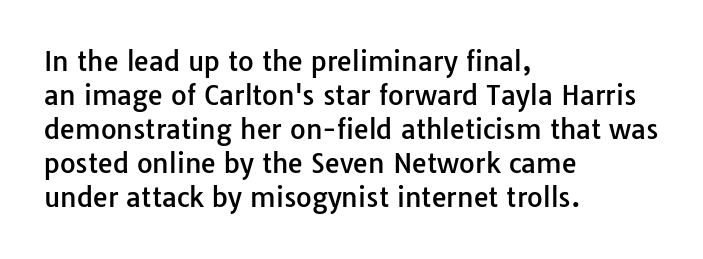
{"italic": "no", "underline": "no", "align": "left", "line_spacing": "normal", "line_spacing_ratio": 1.26, "letter_spacing": "normal", "letter_spacing_em": 0.0, "glyph_px": 27}
